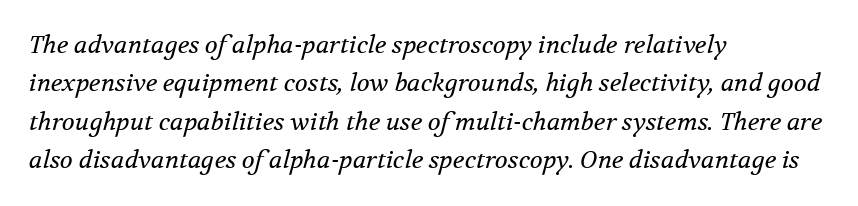
Nothing unusual about the tracking: characters are spaced as the font intends. Counters stay open thanks to moderate or lighter strokes. Regular leading. There's an unmistakable incline to the writing here. These lines stack with their left ends in a neat column.
